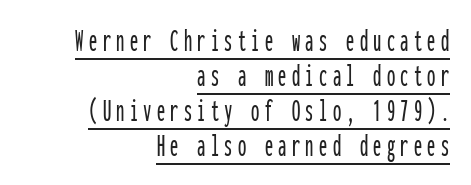
How would I describe the line gaps? Narrow and economical. A typesetter would label this face a sans. Designer's note — italics off, roman on. Horizontally, the lines are justified to the trailing edge only.
